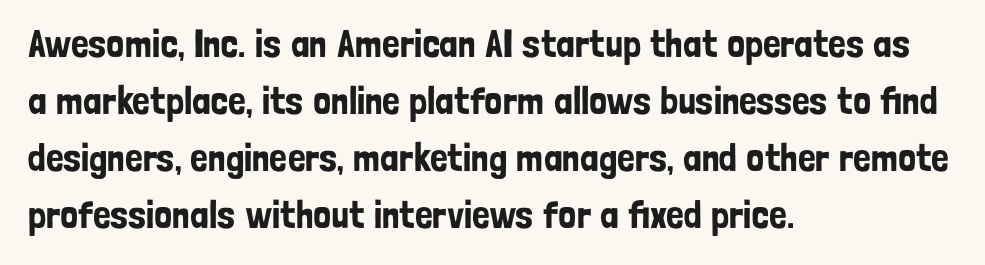
The image shows 39 px condensed sans-serif type, upright; set left-aligned, normal line spacing (1.46x), normal letter spacing, not underlined; low stroke contrast and a medium x-height.
